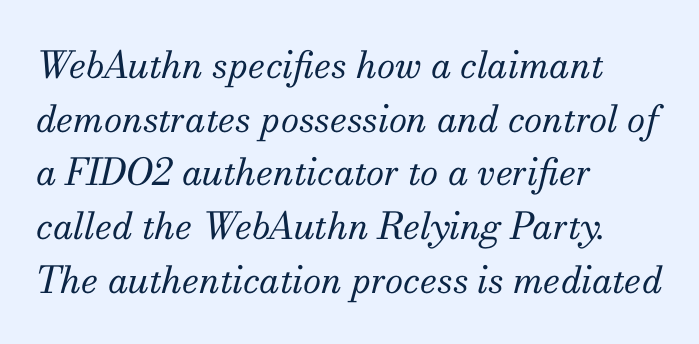
Q: Is the text bold? A: No.
Q: Is the text italic (slanted)? A: Yes, it leans right by about 13 degrees.
Q: Is the typeface a serif or a sans-serif typeface? A: Serif.
Q: Is the text underlined? A: No.
Q: How is the paragraph aligned? A: Left-aligned.
Q: Is the spacing between letters normal or unusually wide? A: Normal.
Q: Is the spacing between lines tight, normal or loose? A: Normal.
Q: Width (condensed, normal, or wide)? A: Normal.
Q: Stroke contrast? A: Medium.
Q: x-height? A: Small.
Q: Monospaced? A: No.
